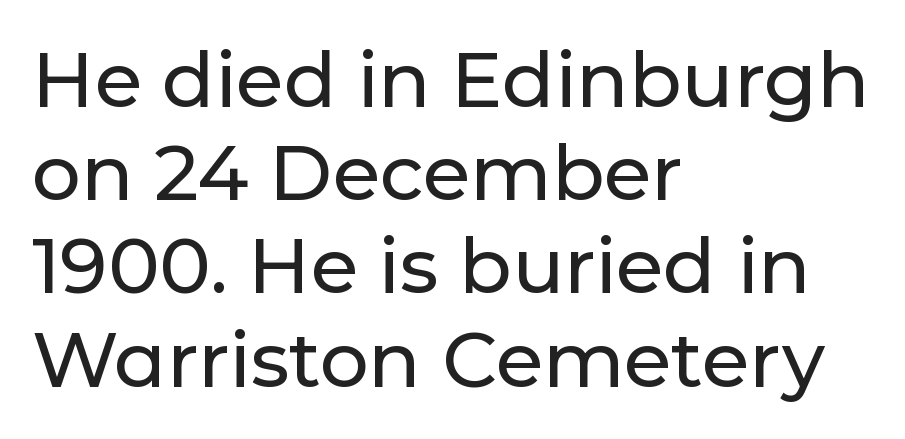
Q: Is the text italic (slanted)? A: No, it is upright.
Q: Is the typeface a serif or a sans-serif typeface? A: Sans-serif.
Q: Is the text underlined? A: No.
Q: How is the paragraph aligned? A: Left-aligned.
Q: Is the spacing between letters normal or unusually wide? A: Normal.
Q: Width (condensed, normal, or wide)? A: Normal.
Q: Stroke contrast? A: Low.
Q: x-height? A: Medium.
Q: Monospaced? A: No.
